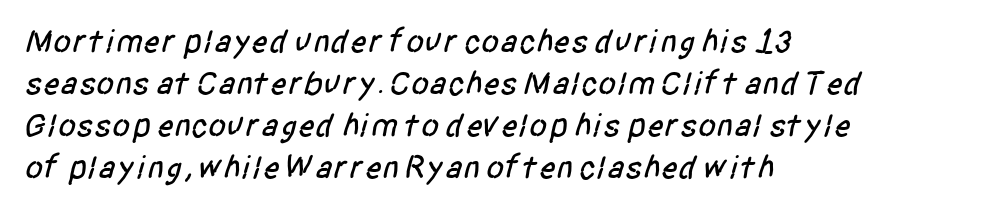
{"serif": "no", "width": "condensed", "stroke_contrast": "low", "x_height": "large", "monospaced": "no", "underline": "no", "align": "left", "line_spacing": "normal", "line_spacing_ratio": 1.27, "letter_spacing": "normal", "letter_spacing_em": 0.0, "glyph_px": 33}
